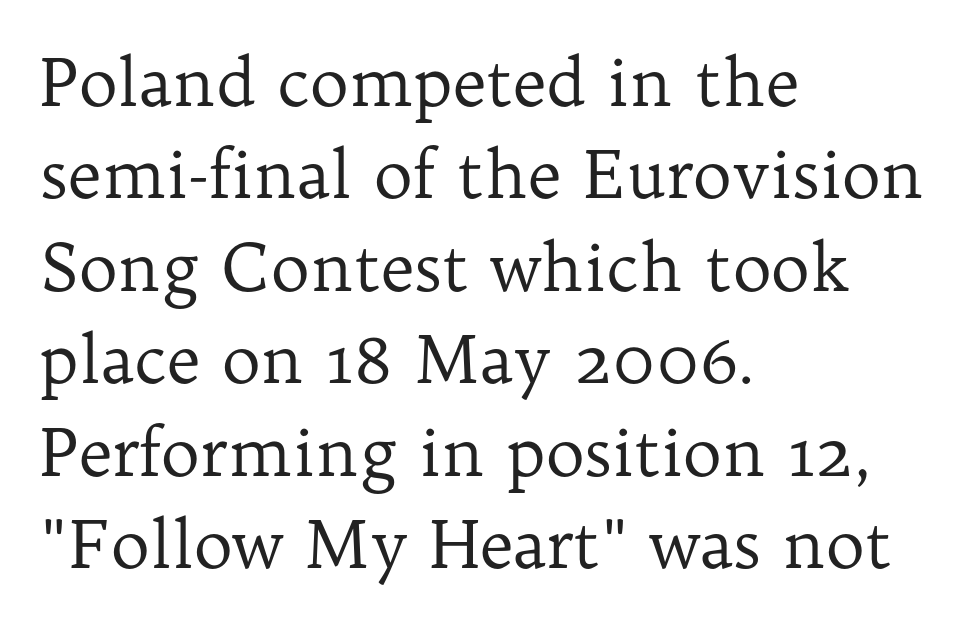
The image shows 66 px regular-weight serif type, upright; set left-aligned, normal line spacing (1.4x), normal letter spacing, not underlined; low stroke contrast and a medium x-height.
